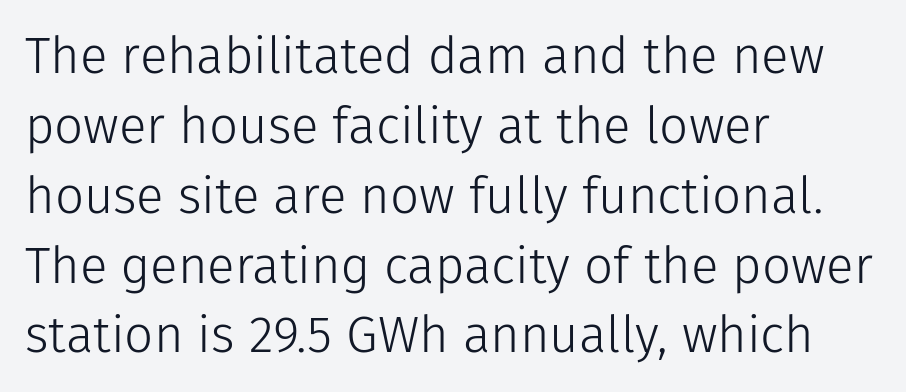
The paragraph has a hard left edge and a soft right edge. Tracking value appears to be zero — textbook default spacing. Descender tails drop into unmarked territory. Notice how the stems are strictly vertical — no italics here. The vertical gap from one line to the next is medium. Character widths vary here, with narrow letters taking less room than wide ones.
